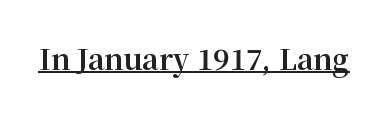
It's the straight-up-and-down kind of type. The rendering uses natural spacing where letterforms have individual widths. These lines are composed in type with serifs. No extra tracking has been applied to these lines. Compared with an ordinary text face, these strokes are far heavier — a full bold. Does a line run under the words? Yes, clearly.
